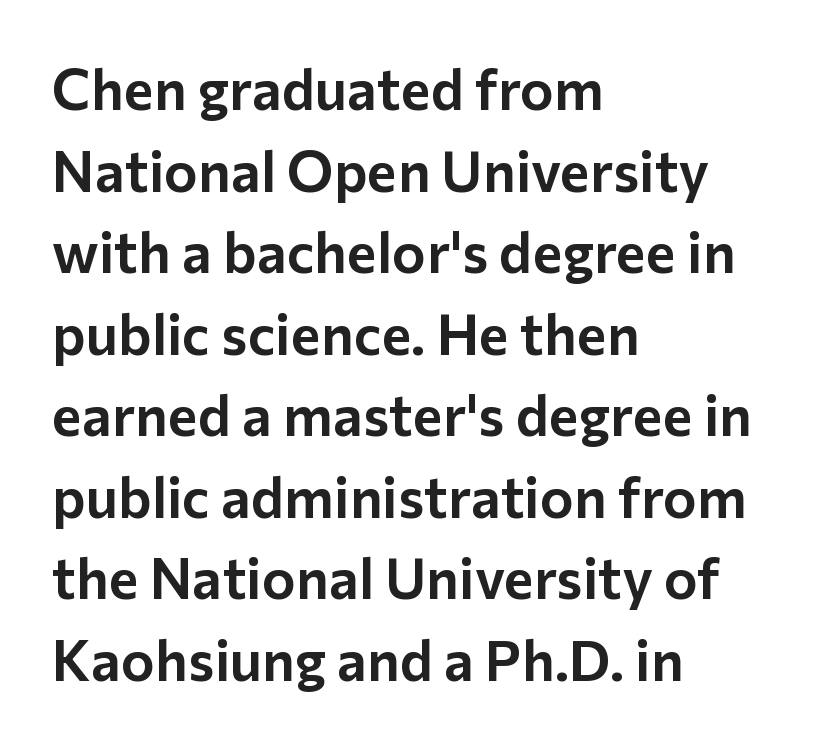
All the whitespace from short lines collects on the right. Check the space under the baseline: it is left empty. These lines were composed using upright roman letters. A typesetter would call this proportional, since set widths differ per character. Normally led — the rows are evenly, conventionally spaced.
